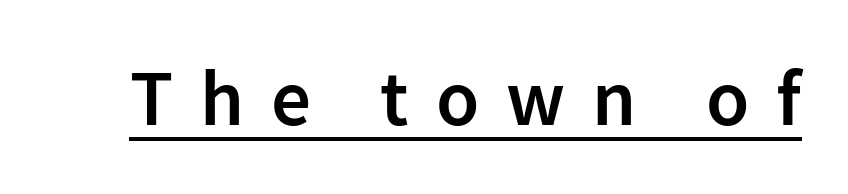
Display-style spreading of the glyphs; the letterfit is very open. Has an underline been added? It has. Here the designer chose a conventional face with non-uniform glyph widths. This is sans-serif lettering, the kind often seen on screens and signage. These words are printed semibold, heavier than regular yet not bold.
